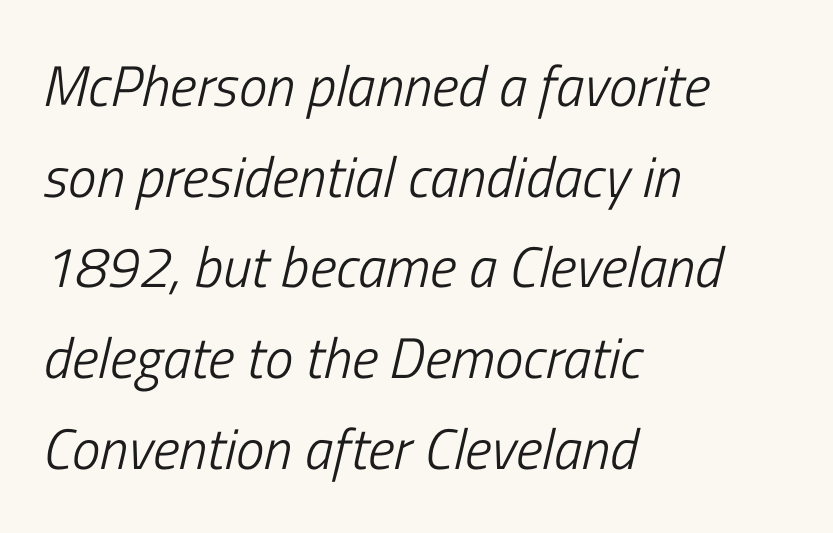
The lines in this sample share a left origin and differ only in where they stop. Proportional: the letters do not fall into vertical columns. Tracking here is standard; glyphs follow each other at the usual distance. Just letters on the line, the space beneath them empty. Stroke thickness stays within the range of a standard reading face or lighter.
